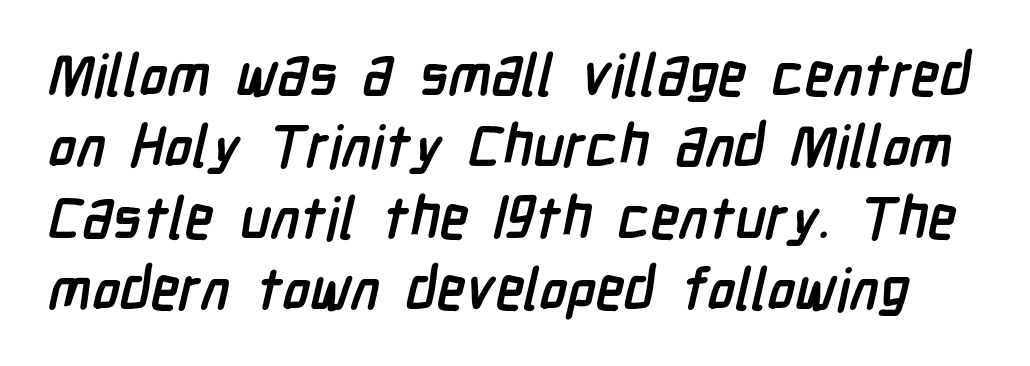
The image shows 58 px semibold, condensed sans-serif type; set line spacing 1.23x, normal letter spacing, not underlined; low stroke contrast and a medium x-height.
